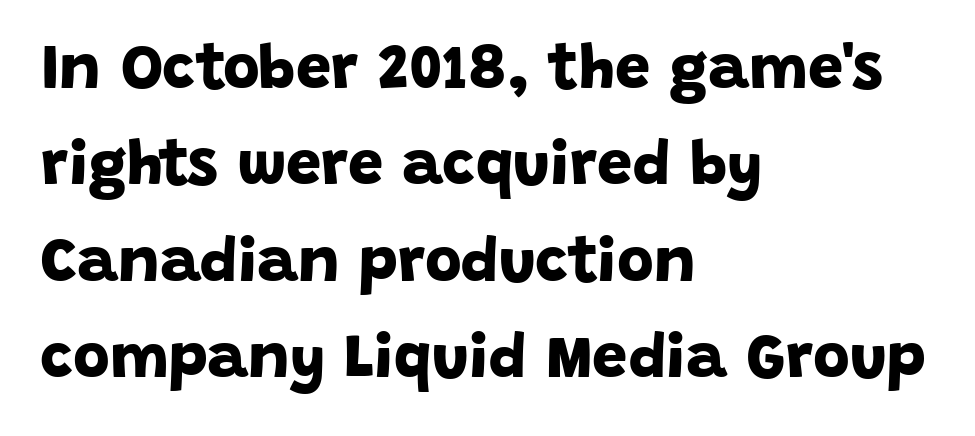
{"serif": "no", "bold": "yes", "weight": "bold", "width": "normal", "stroke_contrast": "low", "x_height": "large", "monospaced": "no", "underline": "no", "align": "left", "line_spacing": "normal", "line_spacing_ratio": 1.53, "letter_spacing": "normal", "letter_spacing_em": 0.0, "glyph_px": 63}
